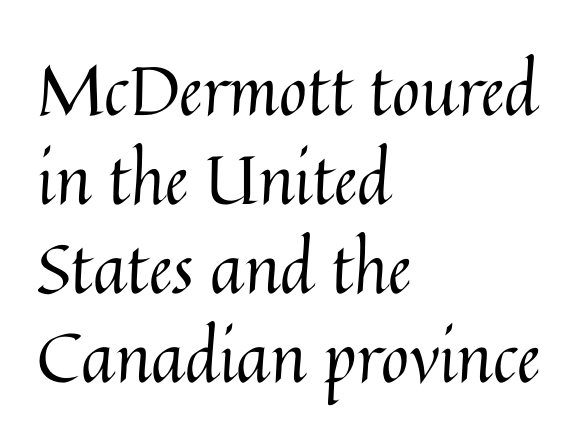
The image shows 68 px regular-weight type; set left-aligned, normal line spacing (1.31x), normal letter spacing, not underlined; medium stroke contrast and a medium x-height.
